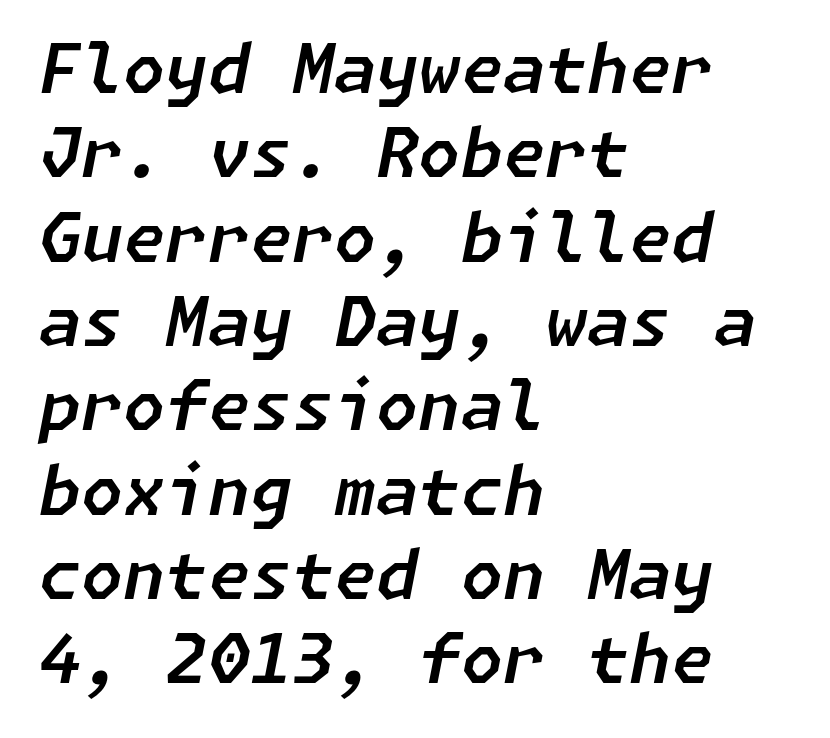
The text block is weighted toward the left margin, trailing off unevenly rightward. The specimen omits any rule beneath the text block's lines. Nobody touched the tracking dial on this one. If you drew a line through each stem, it would be angled.
